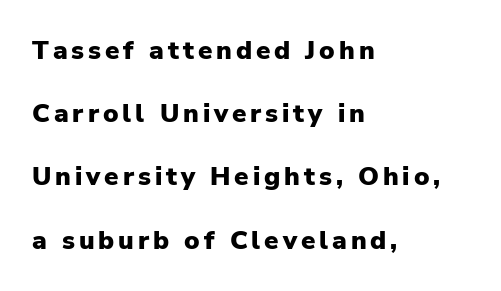
These lines were composed using upright roman letters. A bare baseline throughout the passage. Chunky letters — that's bold for sure. A great deal of white space separates one row of letters from the next.
